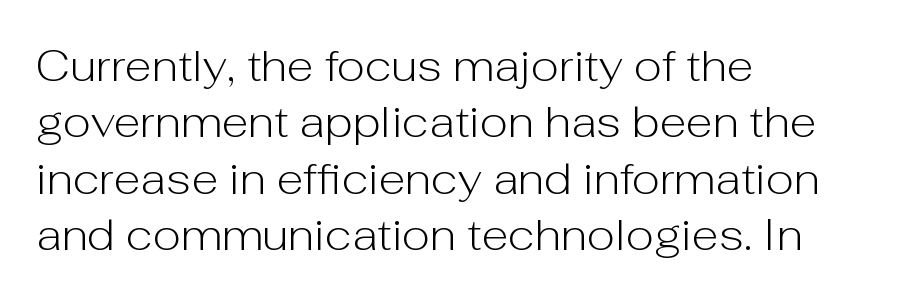
Q: Is the text bold? A: No.
Q: Is the text italic (slanted)? A: No, it is upright.
Q: Is the typeface a serif or a sans-serif typeface? A: Sans-serif.
Q: Is the text underlined? A: No.
Q: How is the paragraph aligned? A: Left-aligned.
Q: Is the spacing between letters normal or unusually wide? A: Normal.
Q: Is the spacing between lines tight, normal or loose? A: Normal.
Q: Width (condensed, normal, or wide)? A: Normal.
Q: Stroke contrast? A: Low.
Q: x-height? A: Medium.
Q: Monospaced? A: No.
